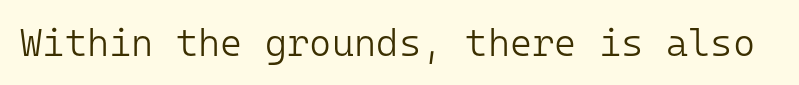
The image shows 38 px light sans-serif type, upright, monospaced; set normal letter spacing, not underlined; low stroke contrast and a medium x-height.
